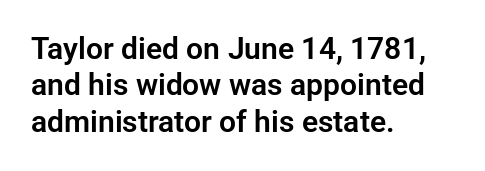
Q: Is the text italic (slanted)? A: No, it is upright.
Q: Is the typeface a serif or a sans-serif typeface? A: Sans-serif.
Q: Is the text underlined? A: No.
Q: How is the paragraph aligned? A: Left-aligned.
Q: Is the spacing between letters normal or unusually wide? A: Normal.
Q: Width (condensed, normal, or wide)? A: Normal.
Q: Stroke contrast? A: Low.
Q: x-height? A: Medium.
Q: Monospaced? A: No.
